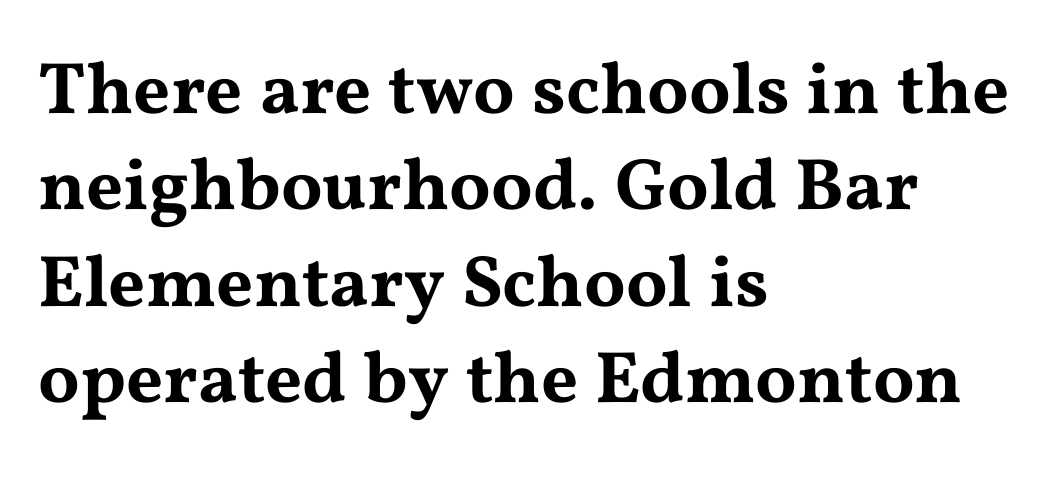
Think of a printed novel: that variable character pitch is what you see here. Honestly, the letter spacing is just normal — you wouldn't notice it. Descender tails drop into unmarked territory. This block has exactly the height ordinary leading produces. This sample uses a serif face.
